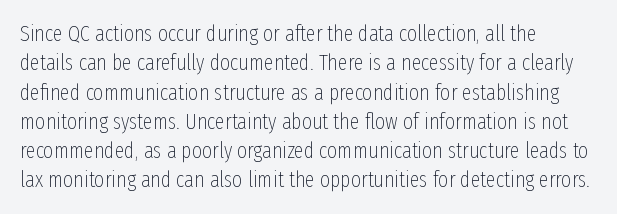
{"italic": "no", "bold": "no", "underline": "no", "align": "left", "line_spacing": "normal", "line_spacing_ratio": 1.33, "letter_spacing": "normal", "letter_spacing_em": 0.0, "glyph_px": 22}
